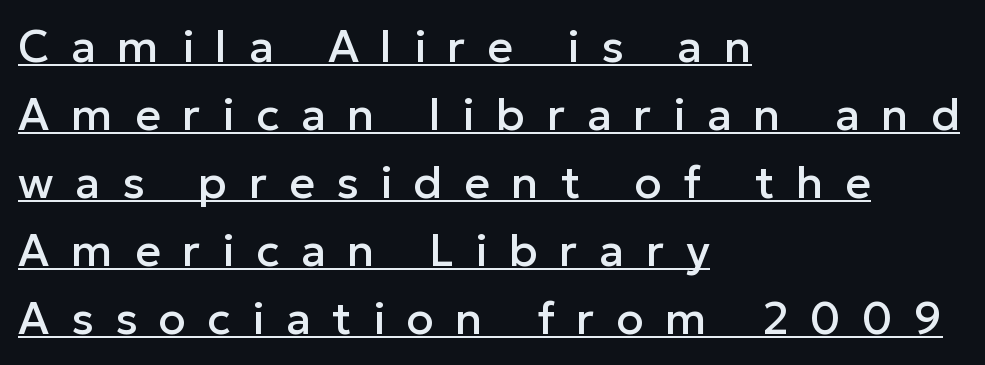
A typesetter would mark this as roman, not italic. The passage shown is typed in a proportional face where columns would drift. The block of text has a typical density, with ordinary space between rows. The text was rendered using a sans face with plain stroke endings. Someone cranked the tracking dial way up on this one. Compared with undecorated copy, this sample adds a rule below the words.
